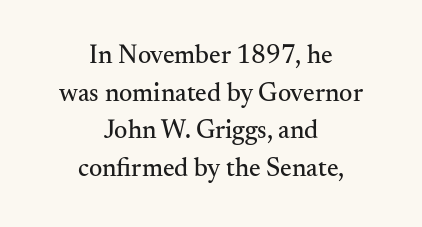
Q: Is the text italic (slanted)? A: No, it is upright.
Q: Is the text underlined? A: No.
Q: How is the paragraph aligned? A: Centered.
Q: Is the spacing between letters normal or unusually wide? A: Normal.
Q: Is the spacing between lines tight, normal or loose? A: Normal.
